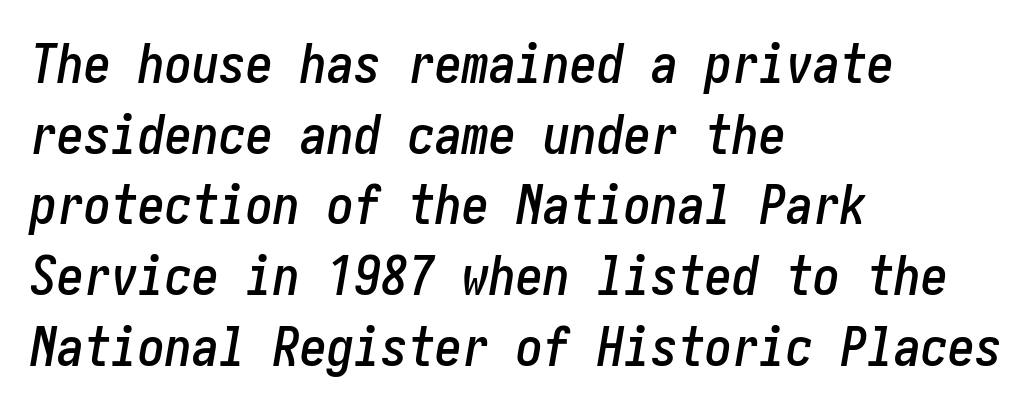
Q: Is the text italic (slanted)? A: Yes, it leans right by about 10 degrees.
Q: Is the text underlined? A: No.
Q: How is the paragraph aligned? A: Left-aligned.
Q: Is the spacing between letters normal or unusually wide? A: Normal.
Q: Is the spacing between lines tight, normal or loose? A: Normal.
Q: Width (condensed, normal, or wide)? A: Condensed.
Q: Stroke contrast? A: Low.
Q: x-height? A: Medium.
